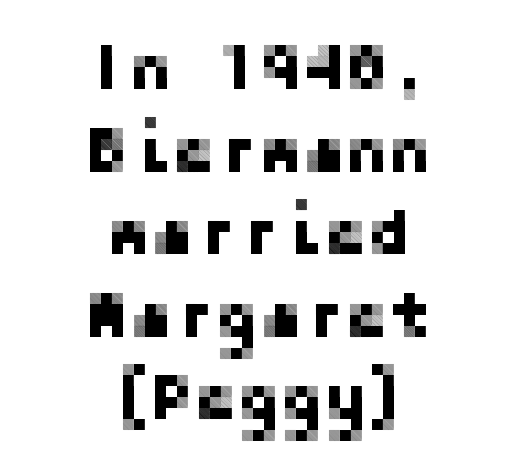
The image shows 65 px sans-serif type, upright; set centered, normal line spacing (1.27x), normal letter spacing, not underlined; low stroke contrast and a medium x-height.
